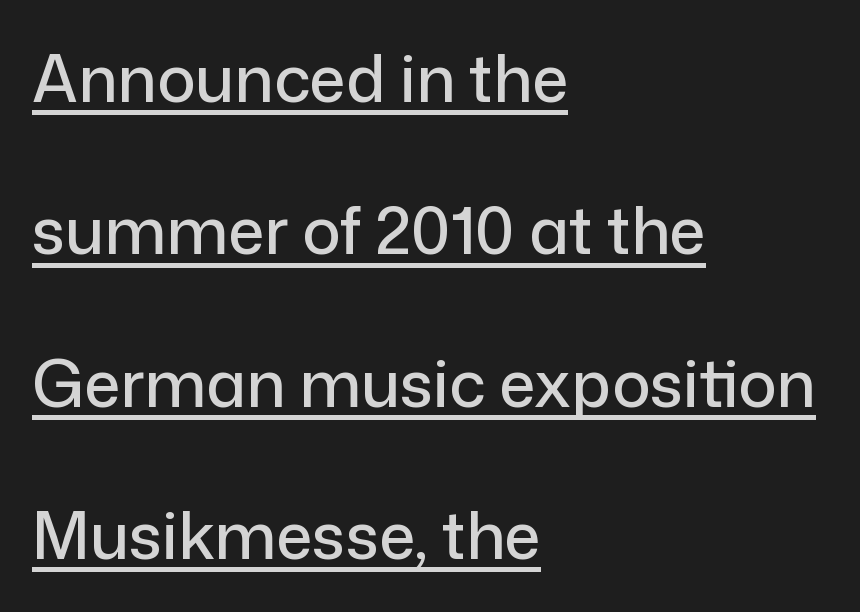
{"serif": "no", "italic": "no", "width": "normal", "stroke_contrast": "low", "x_height": "medium", "monospaced": "no", "underline": "yes", "align": "left", "line_spacing": "loose", "line_spacing_ratio": 2.38, "letter_spacing": "normal", "letter_spacing_em": 0.0, "glyph_px": 64}
